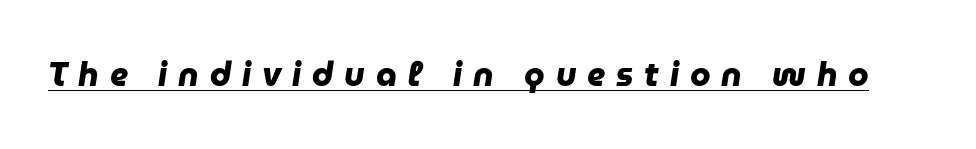
Q: Is the text bold? A: Yes.
Q: Is the typeface a serif or a sans-serif typeface? A: Sans-serif.
Q: Is the text underlined? A: Yes.
Q: Is the spacing between letters normal or unusually wide? A: Unusually wide.
Q: Width (condensed, normal, or wide)? A: Normal.
Q: Stroke contrast? A: Low.
Q: x-height? A: Medium.
Q: Monospaced? A: No.
